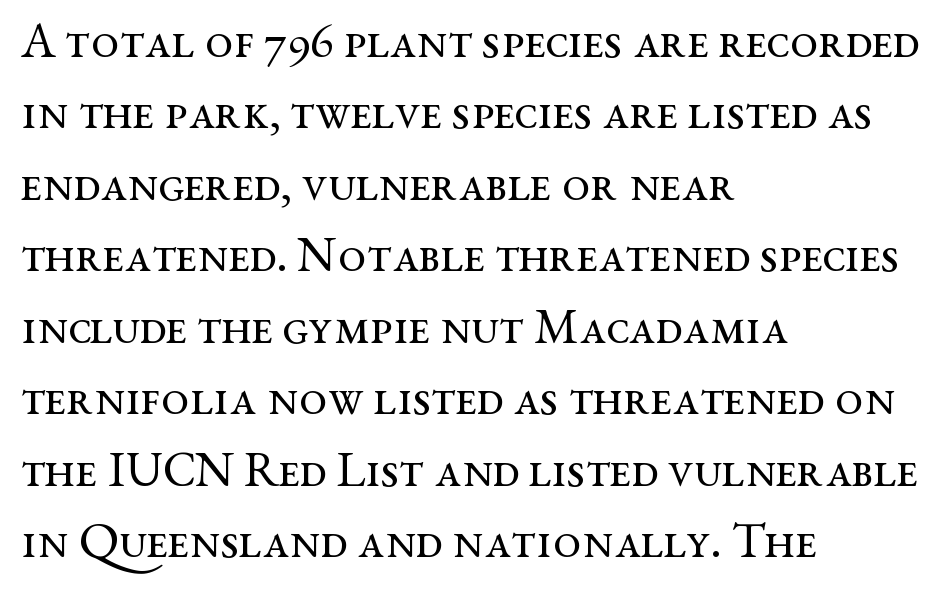
The image shows 50 px regular-weight, wide serif type, upright; set left-aligned, normal line spacing (1.43x), normal letter spacing, not underlined; medium stroke contrast and a medium x-height.
